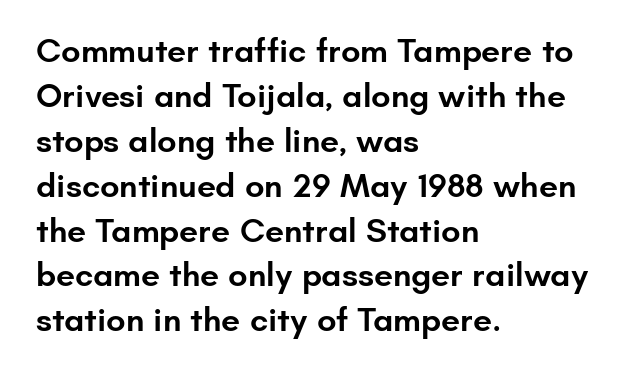
The image shows 34 px semibold sans-serif type, upright; set left-aligned, normal line spacing (1.32x), normal letter spacing, not underlined; low stroke contrast and a small x-height.
